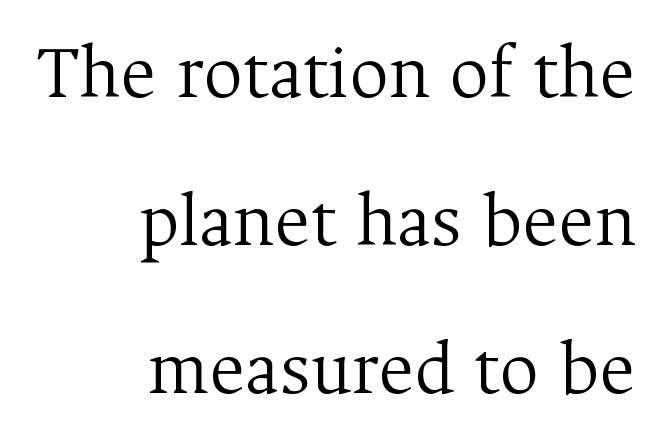
{"serif": "yes", "italic": "no", "bold": "no", "weight": "light", "width": "normal", "stroke_contrast": "medium", "x_height": "medium", "monospaced": "no", "underline": "no", "align": "right", "line_spacing": "loose", "line_spacing_ratio": 1.92, "letter_spacing": "normal", "letter_spacing_em": 0.0, "glyph_px": 77}
